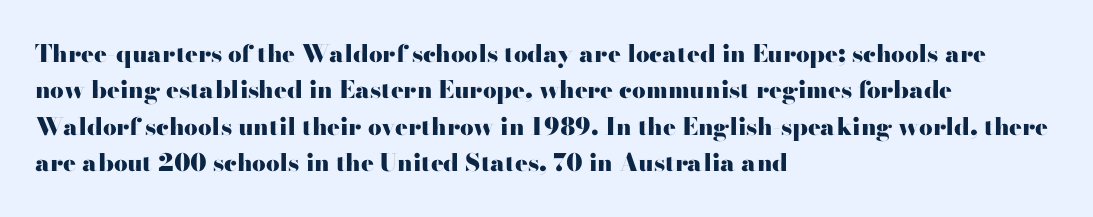
Q: Is the text bold? A: Yes.
Q: Is the text italic (slanted)? A: No, it is upright.
Q: Is the text underlined? A: No.
Q: How is the paragraph aligned? A: Left-aligned.
Q: Is the spacing between letters normal or unusually wide? A: Normal.
Q: Is the spacing between lines tight, normal or loose? A: Normal.
